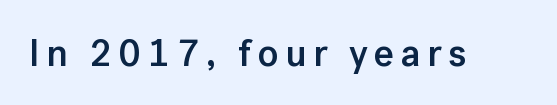
Q: Is the text bold? A: Semi-bold.
Q: Is the text italic (slanted)? A: No, it is upright.
Q: Is the typeface a serif or a sans-serif typeface? A: Sans-serif.
Q: Is the text underlined? A: No.
Q: Width (condensed, normal, or wide)? A: Normal.
Q: Stroke contrast? A: Low.
Q: x-height? A: Medium.
Q: Monospaced? A: No.
